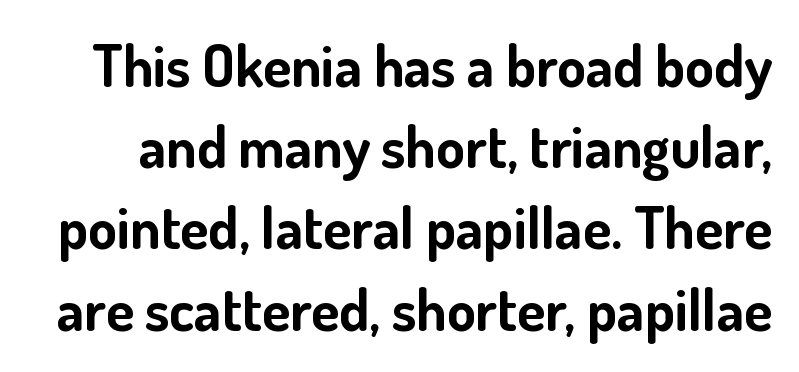
The image shows 58 px bold sans-serif type, upright; set normal line spacing (1.4x), normal letter spacing, not underlined; low stroke contrast and a small x-height.
